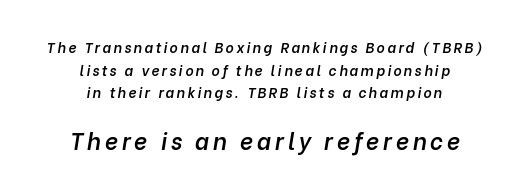
{"italic": "yes", "lean": "right", "slant_degrees": 10, "bold": "semi", "underline": "no", "align": "center", "line_spacing": "normal", "line_spacing_ratio": 1.62, "larger_block": "second", "size_ratio": 1.64, "glyph_px": 23}
